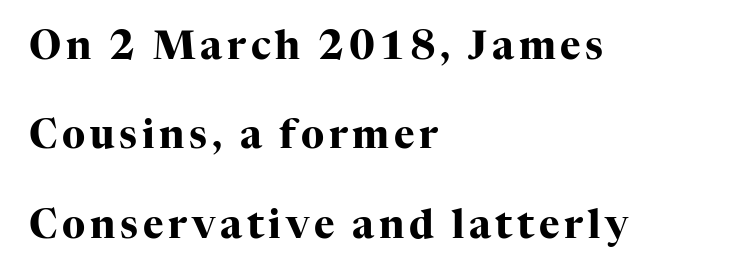
Does the leading feel generous? Absolutely, it's lavish. Look at the bottom of the vertical strokes: they flare into serifs here. Short and long lines alike share a common starting point at left. Ordinary non-slanted type is in use.
